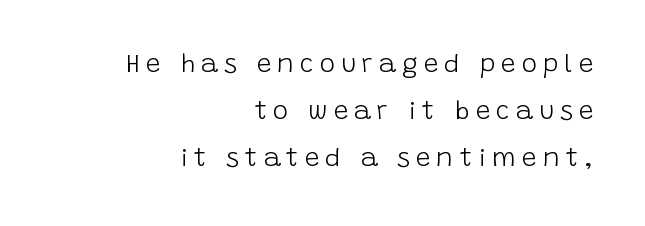
{"italic": "no", "bold": "no", "underline": "no", "align": "right", "line_spacing_ratio": 1.81, "letter_spacing": "wide", "letter_spacing_em": 0.23, "glyph_px": 26}
